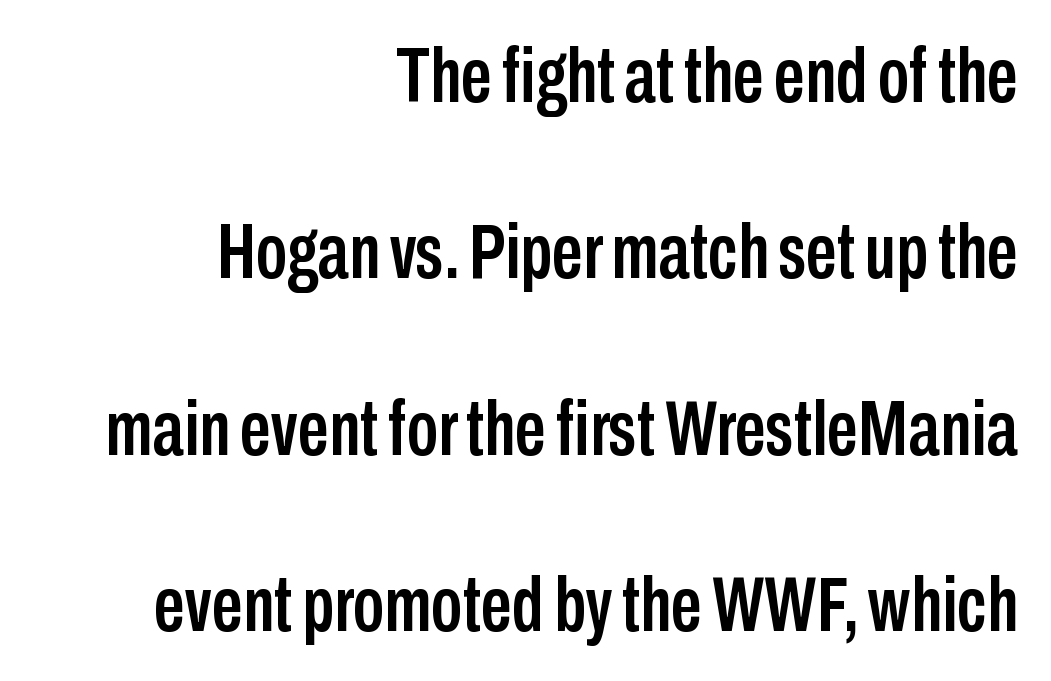
Q: Is the text italic (slanted)? A: No, it is upright.
Q: Is the typeface a serif or a sans-serif typeface? A: Sans-serif.
Q: Is the text underlined? A: No.
Q: How is the paragraph aligned? A: Right-aligned.
Q: Is the spacing between letters normal or unusually wide? A: Normal.
Q: Is the spacing between lines tight, normal or loose? A: Loose.
Q: Width (condensed, normal, or wide)? A: Condensed.
Q: Stroke contrast? A: Low.
Q: x-height? A: Medium.
Q: Monospaced? A: No.
